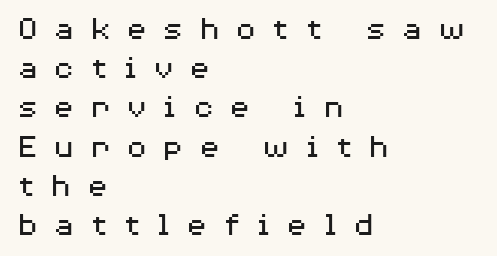
{"serif": "no", "italic": "no", "bold": "no", "weight": "regular", "width": "wide", "stroke_contrast": "medium", "x_height": "medium", "monospaced": "no", "underline": "no", "align": "left", "line_spacing": "tight", "line_spacing_ratio": 1.12, "letter_spacing": "wide", "letter_spacing_em": 0.43, "glyph_px": 35}
